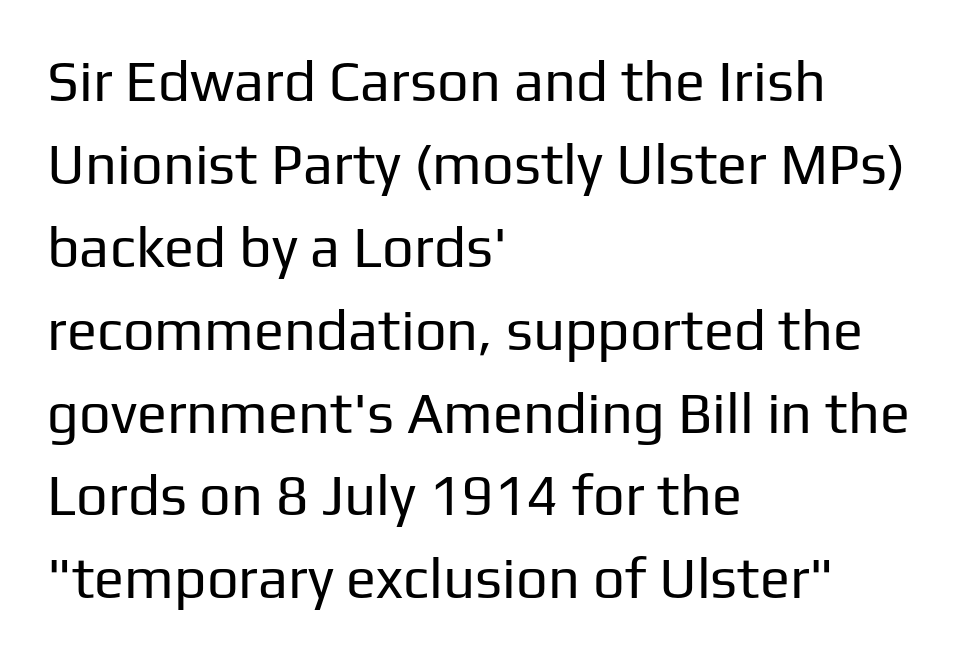
The image shows 56 px regular-weight sans-serif type, upright; set left-aligned, normal line spacing (1.48x), normal letter spacing, not underlined; low stroke contrast and a medium x-height.
